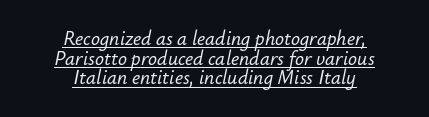
{"italic": "yes", "lean": "right", "slant_degrees": 12, "underline": "yes", "align": "center", "line_spacing": "tight", "line_spacing_ratio": 0.98, "letter_spacing": "normal", "letter_spacing_em": 0.0, "glyph_px": 20}
